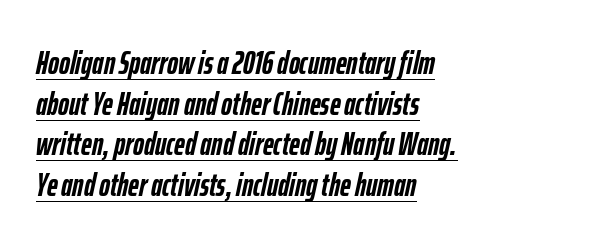
Here the designer chose a conventional face with non-uniform glyph widths. Set as a true bold cut, around the 700 mark. The rag falls on the right side of this text block. The glyphs look as if they've been sheared to an angle. What decoration does the sample have? An underline.
